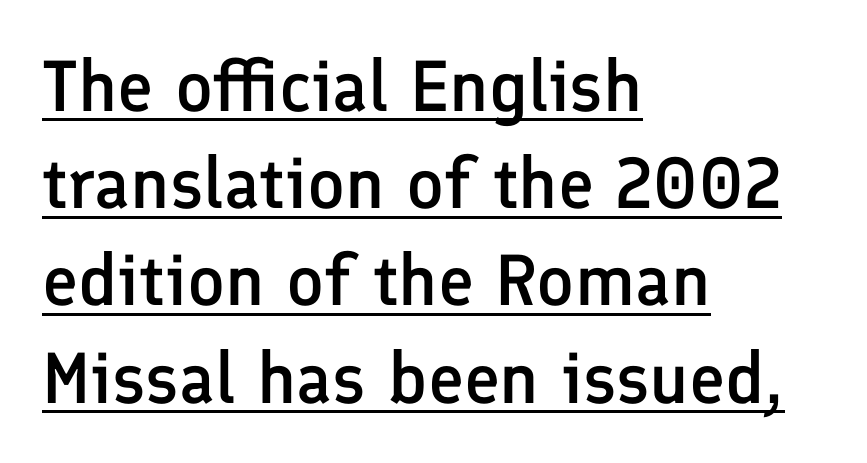
Notice how descenders clear the ascenders below comfortably — that's standard leading. These characters rest on top of a visible drawn line. If you drew a ruler down the left edge, every line would touch it. Every stem runs plumb, perpendicular to the baseline. There is no visible air inserted between adjacent glyphs.
